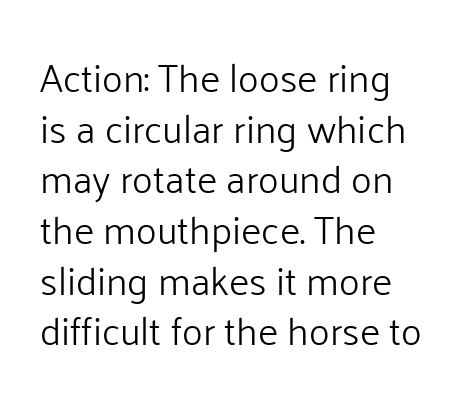
This rendering employs a face without finishing strokes, i.e., a sans-serif. Summary of weight: not heavy and not bold. Has an underline been added? It has not. Italic? Not at all — the glyphs are vertical. Alignment: flush left. You could not count columns in this text — the font is proportionally spaced.
